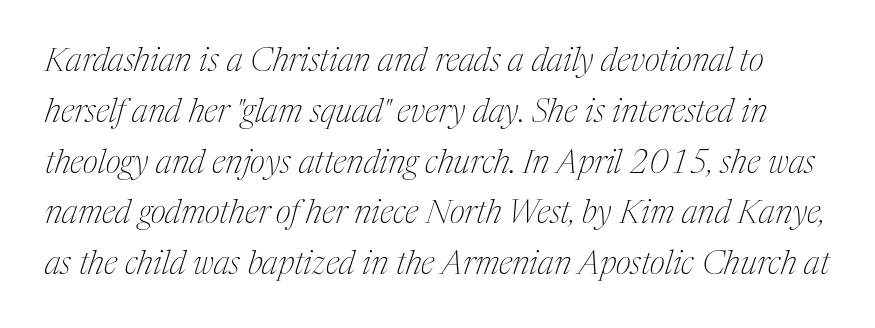
{"serif": "yes", "italic": "yes", "lean": "right", "slant_degrees": 17, "bold": "no", "weight": "thin", "width": "condensed", "stroke_contrast": "medium", "x_height": "medium", "monospaced": "no", "underline": "no", "line_spacing": "normal", "line_spacing_ratio": 1.54, "letter_spacing": "normal", "letter_spacing_em": 0.0, "glyph_px": 33}
